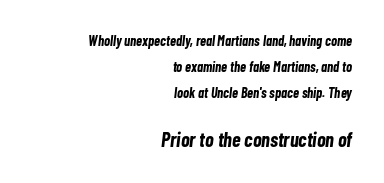
Q: Is the text bold? A: Yes.
Q: Is the text italic (slanted)? A: Yes, it leans right by about 7 degrees.
Q: Is the text underlined? A: No.
Q: How is the paragraph aligned? A: Right-aligned.
Q: Is the spacing between letters normal or unusually wide? A: Normal.
Q: Which block of text is set in a larger size, the first (top) or the second (bottom)? A: The second (bottom) one.
